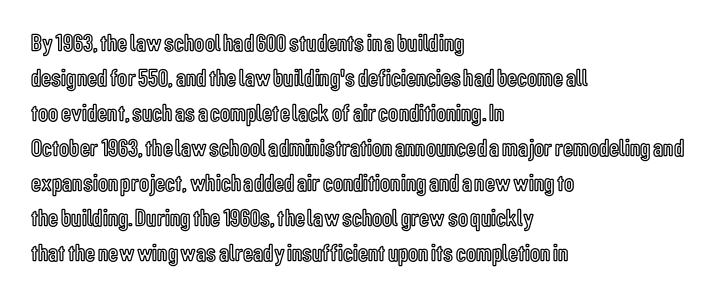
{"italic": "no", "underline": "no", "align": "left", "line_spacing": "normal", "line_spacing_ratio": 1.4, "letter_spacing": "normal", "letter_spacing_em": 0.0, "glyph_px": 25}
